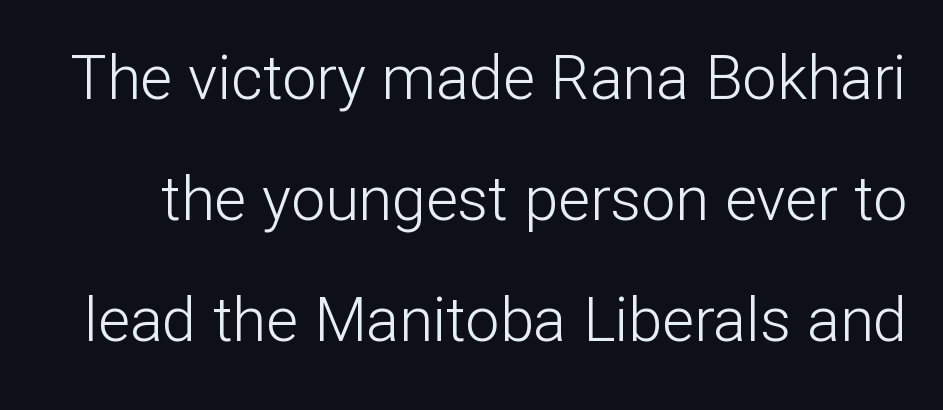
Every character sits straight up, as roman type does. Is the type heavy? It reads as light-to-regular instead. Spacing between characters is what you'd get straight out of the box. A typesetter would label this face a sans. These lines are rendered in a variable-pitch font. Regarding leading, the lines here are spaced well apart.
